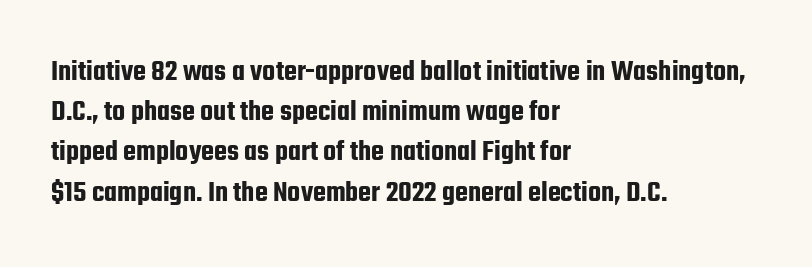
{"serif": "no", "italic": "no", "width": "condensed", "stroke_contrast": "low", "x_height": "medium", "monospaced": "no", "underline": "no", "align": "left", "line_spacing": "normal", "line_spacing_ratio": 1.34, "letter_spacing": "normal", "letter_spacing_em": 0.0, "glyph_px": 30}
